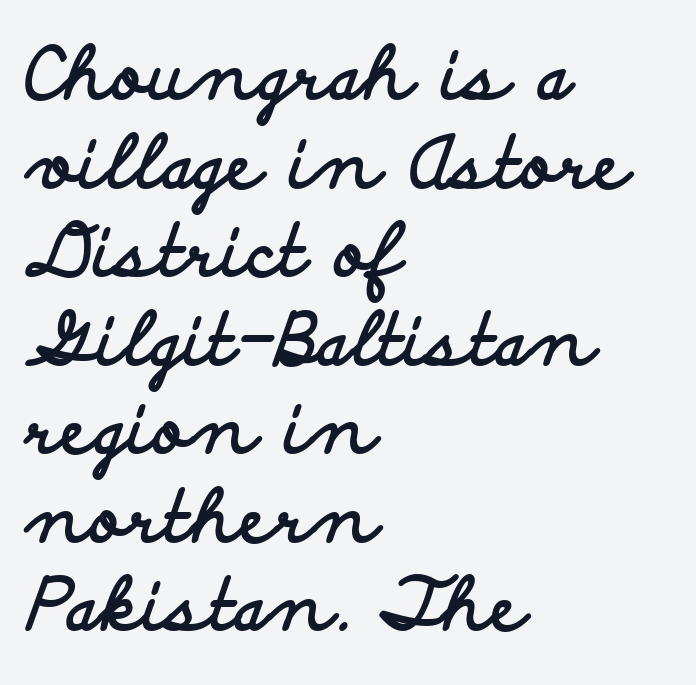
{"serif": "no", "bold": "yes", "weight": "bold", "width": "wide", "stroke_contrast": "low", "x_height": "small", "monospaced": "no", "underline": "no", "align": "left", "line_spacing_ratio": 1.23, "letter_spacing": "normal", "letter_spacing_em": 0.0, "glyph_px": 72}
